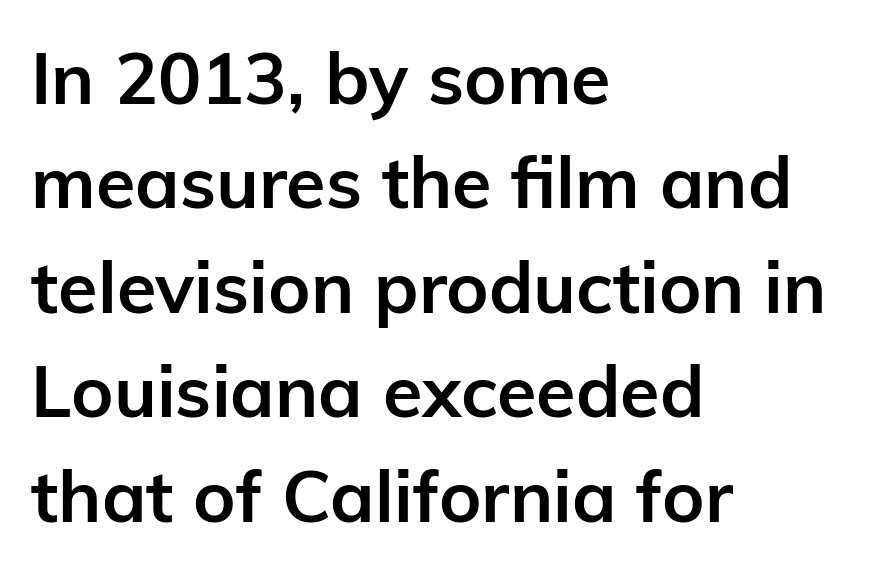
Q: Is the text bold? A: Yes.
Q: Is the text italic (slanted)? A: No, it is upright.
Q: Is the typeface a serif or a sans-serif typeface? A: Sans-serif.
Q: Is the text underlined? A: No.
Q: How is the paragraph aligned? A: Left-aligned.
Q: Is the spacing between letters normal or unusually wide? A: Normal.
Q: Is the spacing between lines tight, normal or loose? A: Normal.
Q: Width (condensed, normal, or wide)? A: Normal.
Q: Stroke contrast? A: Low.
Q: x-height? A: Medium.
Q: Monospaced? A: No.
